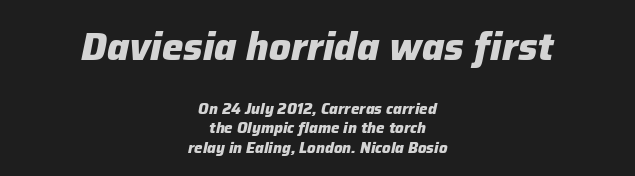
Q: Is the text bold? A: Yes.
Q: Is the text italic (slanted)? A: Yes, it leans right by about 12 degrees.
Q: Is the text underlined? A: No.
Q: How is the paragraph aligned? A: Centered.
Q: Is the spacing between letters normal or unusually wide? A: Normal.
Q: Is the spacing between lines tight, normal or loose? A: Normal.
Q: Which block of text is set in a larger size, the first (top) or the second (bottom)? A: The first (top) one.
Q: Width (condensed, normal, or wide)? A: Normal.
Q: Stroke contrast? A: Low.
Q: x-height? A: Medium.
Q: Monospaced? A: No.
